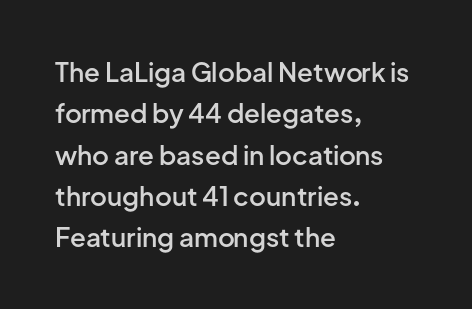
The image shows 26 px text type, upright; set left-aligned, normal line spacing (1.59x), normal letter spacing, not underlined.
